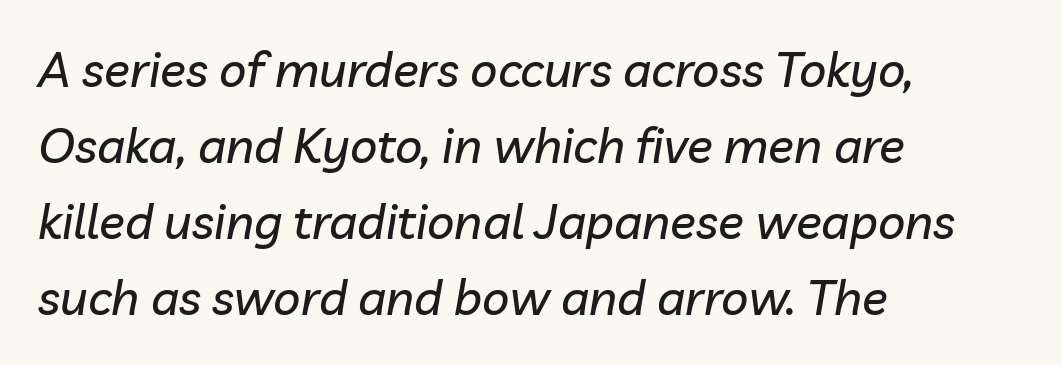
Q: Is the text italic (slanted)? A: Yes, it leans right by about 10 degrees.
Q: Is the text underlined? A: No.
Q: How is the paragraph aligned? A: Left-aligned.
Q: Is the spacing between letters normal or unusually wide? A: Normal.
Q: Is the spacing between lines tight, normal or loose? A: Normal.
Q: Width (condensed, normal, or wide)? A: Normal.
Q: Stroke contrast? A: Low.
Q: x-height? A: Medium.
Q: Monospaced? A: No.
